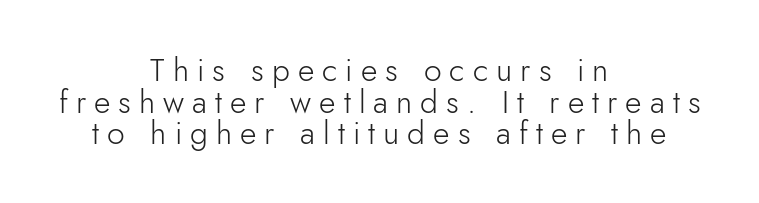
{"serif": "no", "italic": "no", "bold": "no", "weight": "light", "width": "normal", "stroke_contrast": "low", "x_height": "small", "monospaced": "no", "underline": "no", "align": "center", "line_spacing": "tight", "line_spacing_ratio": 0.99, "letter_spacing": "wide", "letter_spacing_em": 0.25, "glyph_px": 32}
